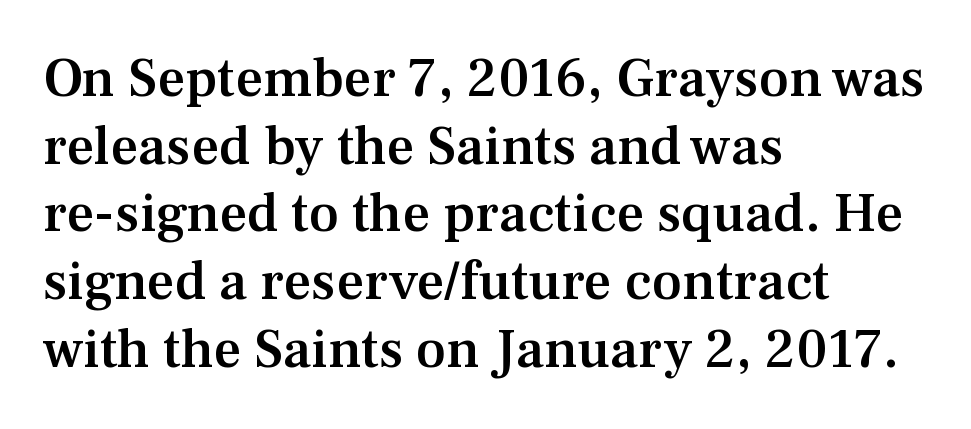
A typesetter would call this zero additional tracking. Tall strokes in this sample are plumb rather than angled. A serif font was chosen for this passage. The passage shown is not underscored anywhere. Looks like regular typesetting: each glyph gets only the width it needs. Slightly chunky letters — semibold, I'd say, not full bold.
